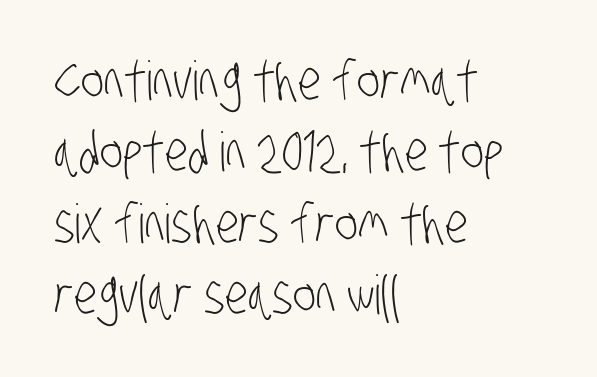
{"serif": "no", "bold": "no", "weight": "light", "width": "condensed", "stroke_contrast": "low", "x_height": "large", "monospaced": "no", "underline": "no", "align": "left", "line_spacing": "normal", "line_spacing_ratio": 1.32, "letter_spacing": "normal", "letter_spacing_em": 0.0, "glyph_px": 54}
